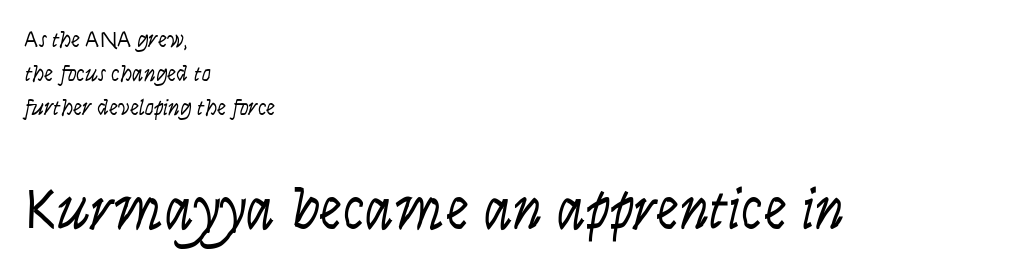
Q: Is the text bold? A: No.
Q: Is the text italic (slanted)? A: Yes.
Q: Is the typeface a serif or a sans-serif typeface? A: Sans-serif.
Q: Is the text underlined? A: No.
Q: How is the paragraph aligned? A: Left-aligned.
Q: Is the spacing between letters normal or unusually wide? A: Normal.
Q: Is the spacing between lines tight, normal or loose? A: Normal.
Q: Which block of text is set in a larger size, the first (top) or the second (bottom)? A: The second (bottom) one.
Q: Width (condensed, normal, or wide)? A: Condensed.
Q: Stroke contrast? A: Low.
Q: x-height? A: Large.
Q: Monospaced? A: No.
